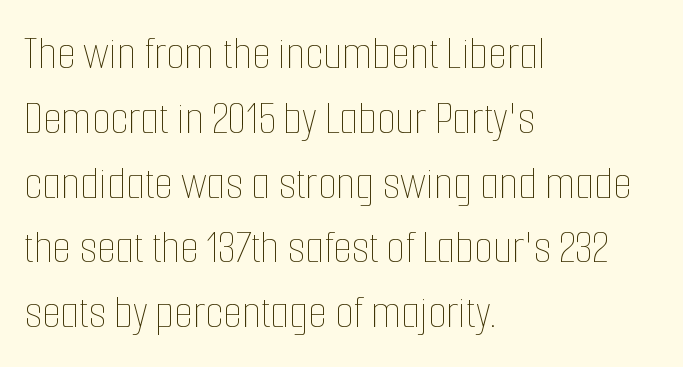
The image shows 48 px thin, condensed type, upright; set left-aligned, normal line spacing (1.35x), normal letter spacing, not underlined; low stroke contrast and a medium x-height.
